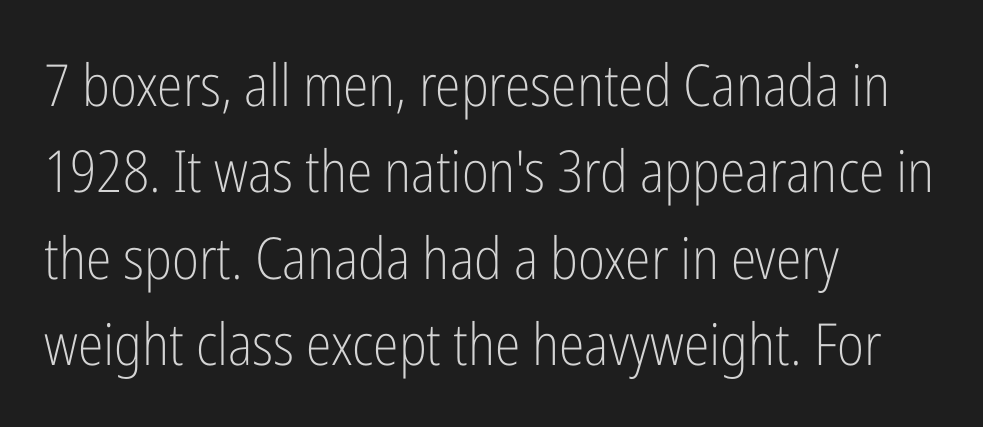
Q: Is the text bold? A: No.
Q: Is the text italic (slanted)? A: No, it is upright.
Q: Is the typeface a serif or a sans-serif typeface? A: Sans-serif.
Q: Is the text underlined? A: No.
Q: How is the paragraph aligned? A: Left-aligned.
Q: Is the spacing between letters normal or unusually wide? A: Normal.
Q: Is the spacing between lines tight, normal or loose? A: Normal.
Q: Width (condensed, normal, or wide)? A: Condensed.
Q: Stroke contrast? A: Low.
Q: x-height? A: Medium.
Q: Monospaced? A: No.
